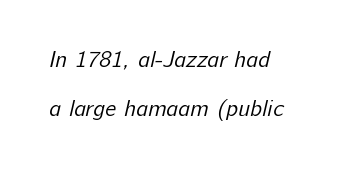
Just letters on the line, the space beneath them empty. The line texture is even and compact thanks to regular tracking. No heavy texture on the line: the type isn't bold. Does the copy run flush right? No — it runs flush left. Regarding leading, the lines here are spaced well apart.
